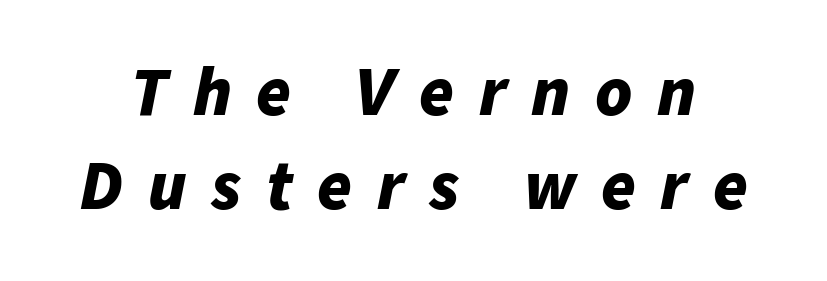
The gap between lines stays unmarked. The leading is moderate, giving the passage an even texture. You could only call the tracking loose — the letters float apart. The rendering uses natural spacing where letterforms have individual widths. Every character sits at an angle, as italics do. The characters look thick and weighty, a clear bold.
